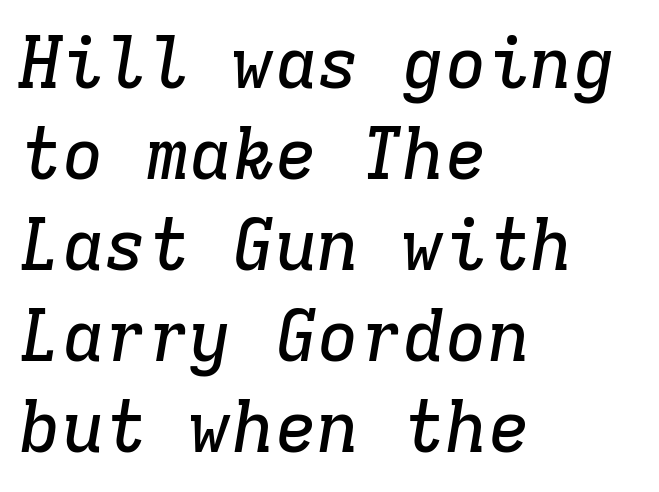
{"serif": "yes", "italic": "yes", "lean": "right", "slant_degrees": 9, "width": "normal", "stroke_contrast": "low", "x_height": "medium", "monospaced": "yes", "underline": "no", "align": "left", "line_spacing": "normal", "line_spacing_ratio": 1.28, "letter_spacing": "normal", "letter_spacing_em": 0.0, "glyph_px": 71}
